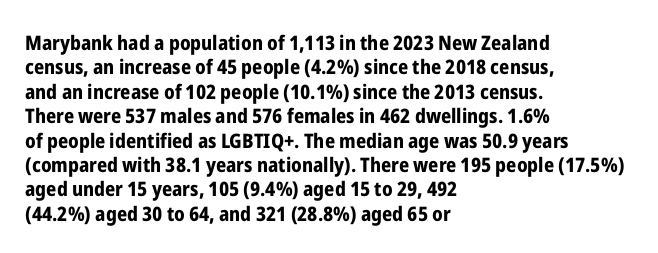
{"italic": "no", "bold": "yes", "underline": "no", "align": "left", "line_spacing_ratio": 1.22, "letter_spacing": "normal", "letter_spacing_em": 0.0, "glyph_px": 20}
